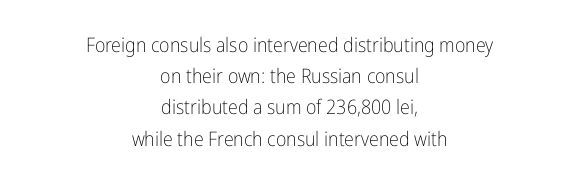
Does extra space separate the letters? No, they use regular spacing. Unbolded letterforms with no extra heft. The block of text has a typical density, with ordinary space between rows. Beneath every word, the page is bare.
